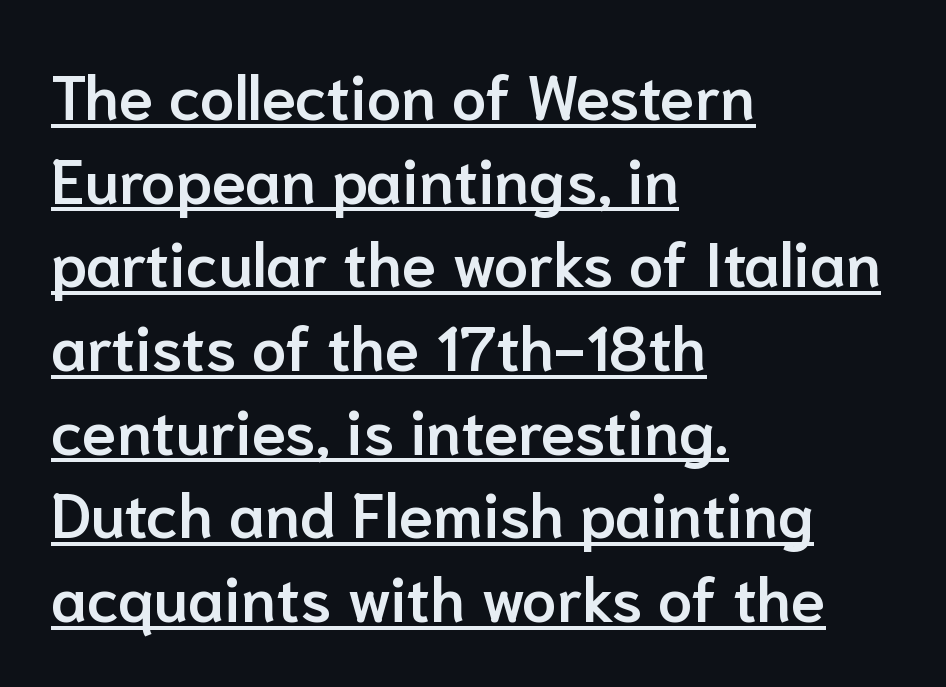
In terms of weight, the rendering is demibold, just under bold. The lettering is marked with a stroke running underneath it. The passage is arranged the way most books set body copy — flush left. One glance says typical: line gaps are just what's usual. Think of a printed novel: that variable character pitch is what you see here. Quick note: not italic, upright.
